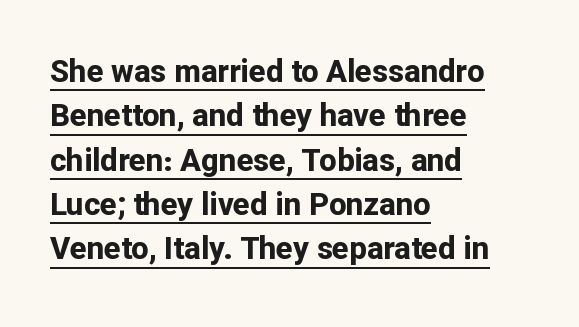
Typographically, this falls in the sans-serif category. How would I describe the line gaps? Plain and ordinary. Each letter keeps its own natural width here, so spacing adapts to shape. Emphasis by weight is at full strength: bold. No extra tracking has been applied to these lines. Characters remain perfectly vertical along every line.
